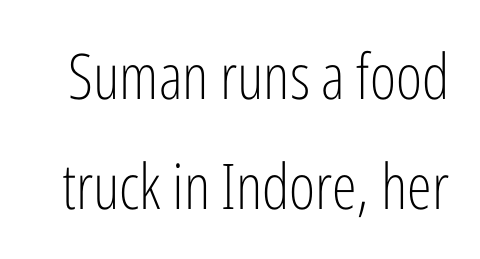
Q: Is the text bold? A: No.
Q: Is the text italic (slanted)? A: No, it is upright.
Q: Is the typeface a serif or a sans-serif typeface? A: Sans-serif.
Q: Is the text underlined? A: No.
Q: Is the spacing between letters normal or unusually wide? A: Normal.
Q: Width (condensed, normal, or wide)? A: Condensed.
Q: Stroke contrast? A: Low.
Q: x-height? A: Medium.
Q: Monospaced? A: No.
